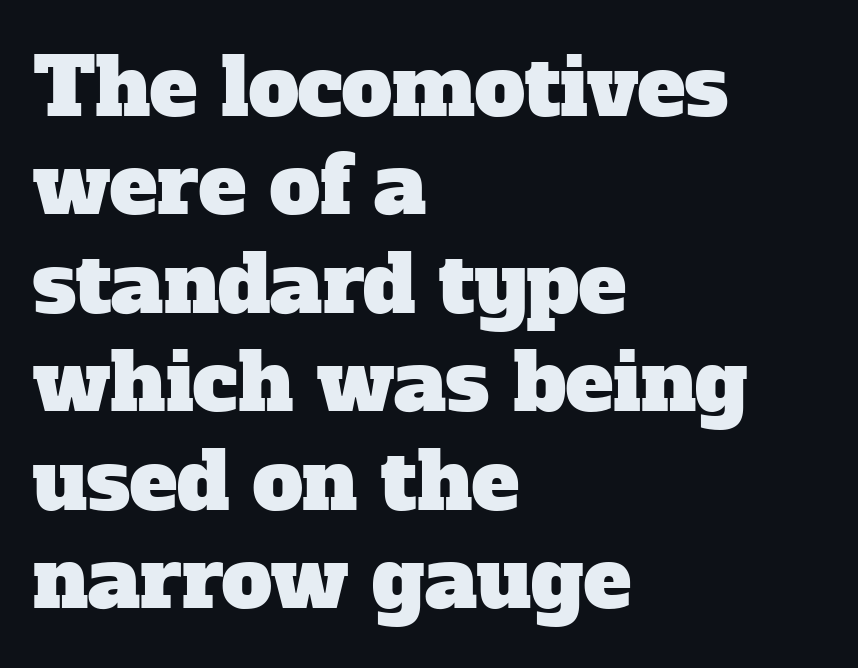
{"serif": "yes", "width": "normal", "stroke_contrast": "low", "x_height": "medium", "monospaced": "no", "underline": "no", "align": "left", "line_spacing_ratio": 1.23, "letter_spacing": "normal", "letter_spacing_em": 0.0, "glyph_px": 80}
